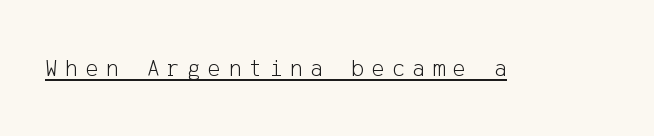
Q: Is the text bold? A: No.
Q: Is the text italic (slanted)? A: No, it is upright.
Q: Is the text underlined? A: Yes.
Q: Is the spacing between letters normal or unusually wide? A: Unusually wide.
